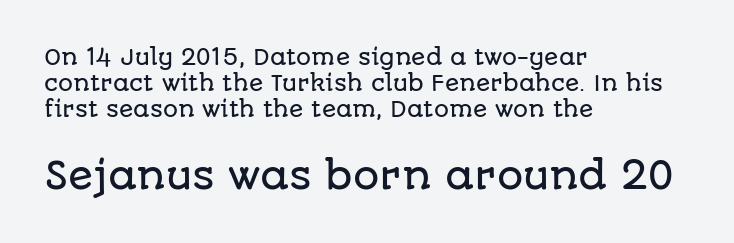
The image shows 37 px sans-serif type, upright; set left-aligned, line spacing 1.24x, normal letter spacing, not underlined; the second (bottom) block is 1.76x larger; low stroke contrast and a large x-height.
